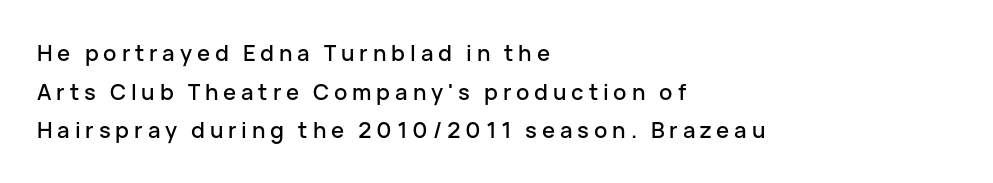
The image shows 22 px text type, upright; set left-aligned, line spacing 1.76x, unusually wide letter spacing (+0.22 em), not underlined.
